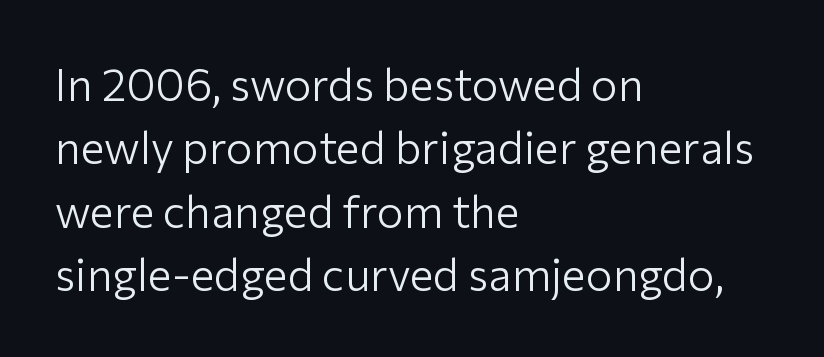
{"serif": "no", "italic": "no", "bold": "no", "weight": "light", "width": "normal", "stroke_contrast": "low", "x_height": "medium", "monospaced": "no", "underline": "no", "align": "left", "line_spacing": "normal", "line_spacing_ratio": 1.41, "letter_spacing": "normal", "letter_spacing_em": 0.0, "glyph_px": 45}
